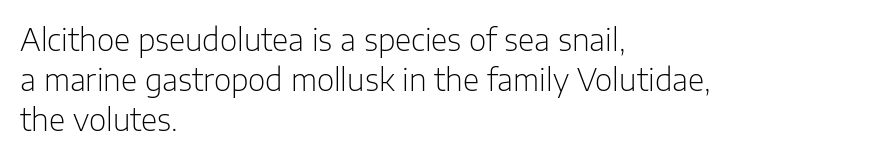
Q: Is the text bold? A: No.
Q: Is the text italic (slanted)? A: No, it is upright.
Q: Is the typeface a serif or a sans-serif typeface? A: Sans-serif.
Q: Is the text underlined? A: No.
Q: How is the paragraph aligned? A: Left-aligned.
Q: Is the spacing between letters normal or unusually wide? A: Normal.
Q: Is the spacing between lines tight, normal or loose? A: Normal.
Q: Width (condensed, normal, or wide)? A: Normal.
Q: Stroke contrast? A: Low.
Q: x-height? A: Medium.
Q: Monospaced? A: No.
